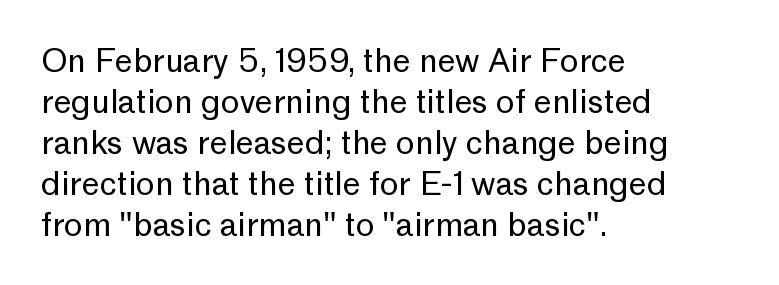
{"serif": "no", "italic": "no", "bold": "no", "weight": "regular", "width": "normal", "stroke_contrast": "low", "x_height": "medium", "monospaced": "no", "underline": "no", "align": "left", "line_spacing": "normal", "line_spacing_ratio": 1.28, "letter_spacing": "normal", "letter_spacing_em": 0.0, "glyph_px": 32}
